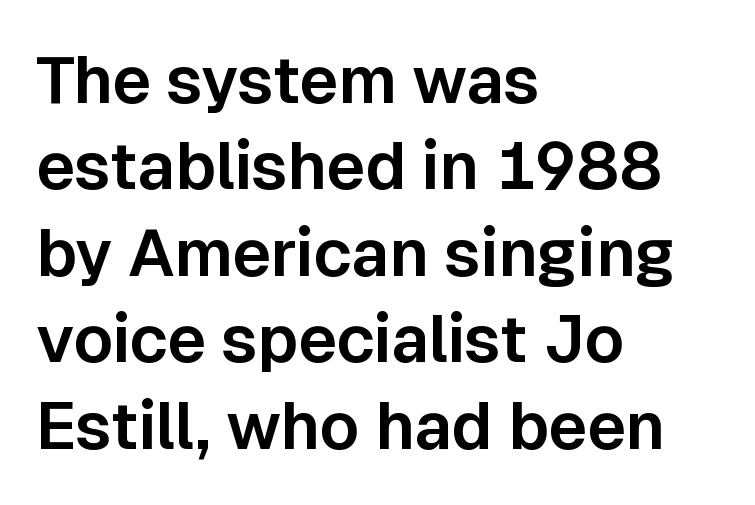
The image shows 66 px sans-serif type, upright; set left-aligned, normal line spacing (1.31x), normal letter spacing, not underlined; low stroke contrast and a medium x-height.
